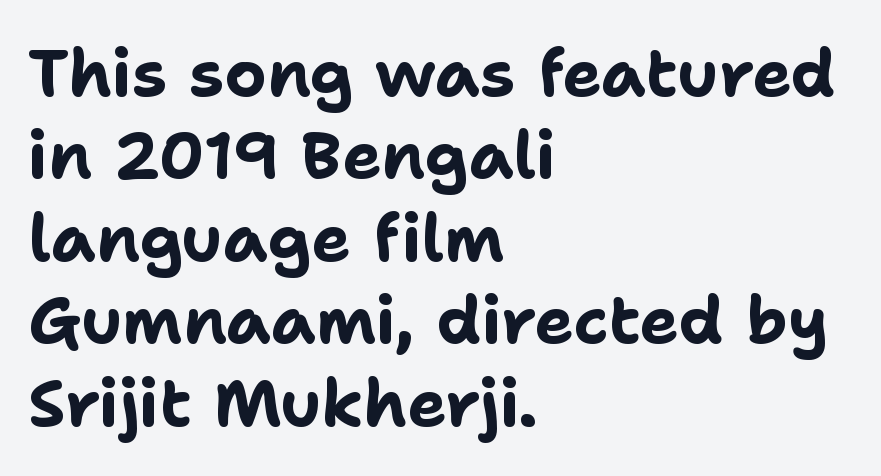
The typesetting leans heavy: a genuine bold. Typeset ragged right — the left edge is the straight one. The line-height multiplier appears to be the usual default. Here the designer chose a conventional face with non-uniform glyph widths. The text was rendered using a sans face with plain stroke endings.
